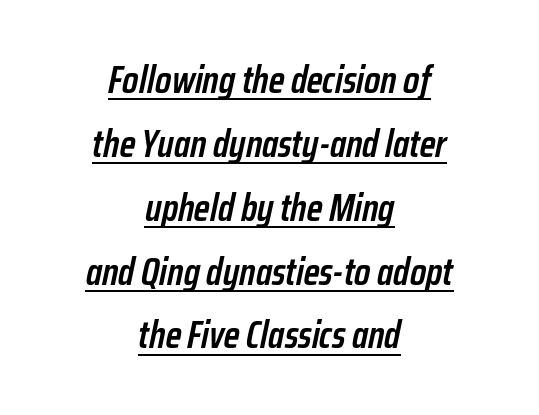
{"italic": "yes", "lean": "right", "slant_degrees": 12, "bold": "semi", "weight": "semibold", "width": "condensed", "stroke_contrast": "low", "x_height": "medium", "monospaced": "no", "underline": "yes", "align": "center", "line_spacing": "normal", "line_spacing_ratio": 1.68, "letter_spacing": "normal", "letter_spacing_em": 0.0, "glyph_px": 38}
